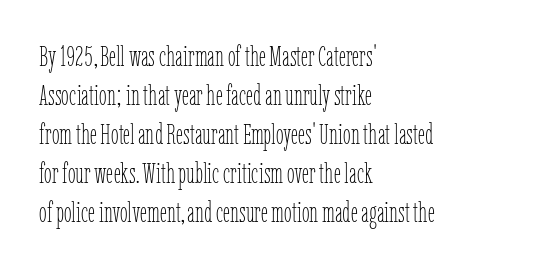
The image shows 28 px thin, condensed type, upright; set left-aligned, normal line spacing (1.39x), normal letter spacing, not underlined; low stroke contrast and a medium x-height.
